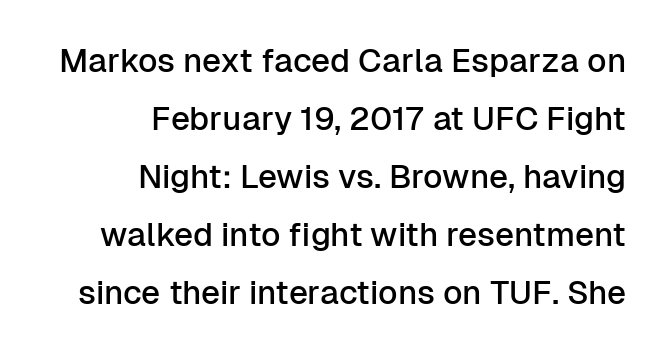
The image shows 33 px sans-serif type, upright; set right-aligned, line spacing 1.76x, normal letter spacing, not underlined; low stroke contrast and a medium x-height.
